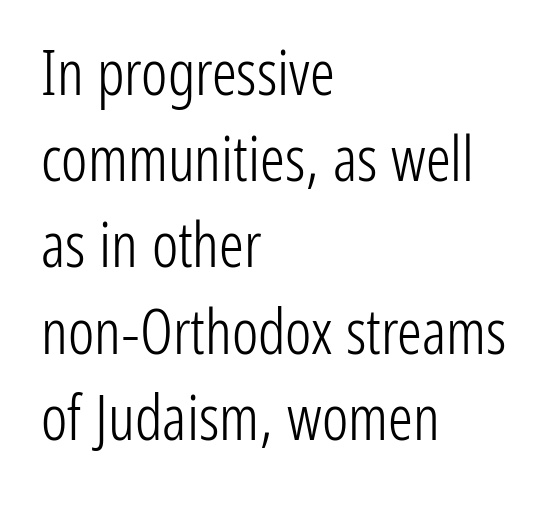
{"serif": "no", "italic": "no", "bold": "no", "weight": "light", "width": "condensed", "stroke_contrast": "low", "x_height": "medium", "monospaced": "no", "underline": "no", "align": "left", "line_spacing": "normal", "line_spacing_ratio": 1.39, "letter_spacing": "normal", "letter_spacing_em": 0.0, "glyph_px": 62}
